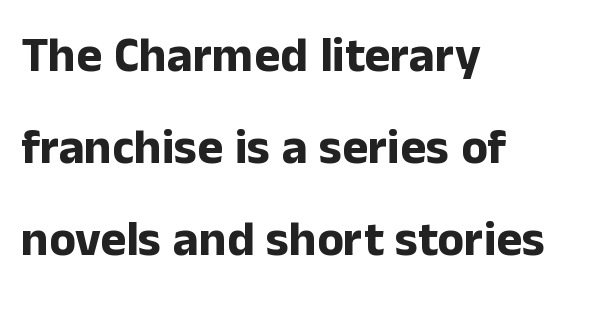
Q: Is the text bold? A: Yes.
Q: Is the text italic (slanted)? A: No, it is upright.
Q: Is the typeface a serif or a sans-serif typeface? A: Sans-serif.
Q: Is the text underlined? A: No.
Q: How is the paragraph aligned? A: Left-aligned.
Q: Is the spacing between letters normal or unusually wide? A: Normal.
Q: Width (condensed, normal, or wide)? A: Normal.
Q: Stroke contrast? A: Low.
Q: x-height? A: Medium.
Q: Monospaced? A: No.
